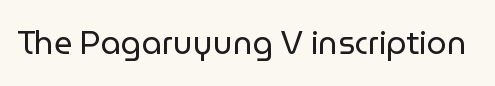
The rendering keeps characters at their native spacing. Each letter's strokes conclude bluntly, with no projecting serifs. Heaviness? Minimal to ordinary, like unemphasized prose. Clear beneath every line of the passage. Character widths vary here, with narrow letters taking less room than wide ones.
